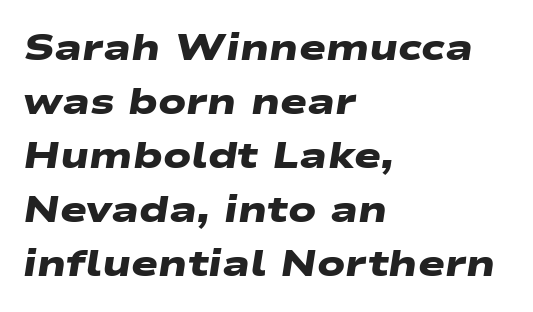
Q: Is the text bold? A: Yes.
Q: Is the typeface a serif or a sans-serif typeface? A: Sans-serif.
Q: Is the text underlined? A: No.
Q: How is the paragraph aligned? A: Left-aligned.
Q: Is the spacing between letters normal or unusually wide? A: Normal.
Q: Is the spacing between lines tight, normal or loose? A: Normal.
Q: Width (condensed, normal, or wide)? A: Wide.
Q: Stroke contrast? A: Low.
Q: x-height? A: Medium.
Q: Monospaced? A: No.
